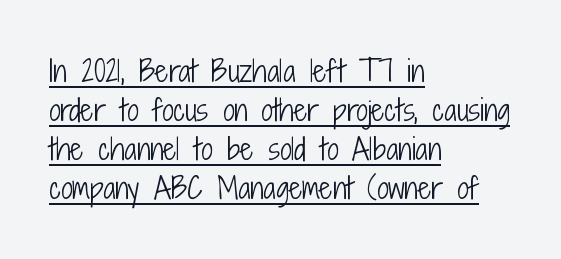
The image shows 29 px light, condensed sans-serif type, upright; set left-aligned, normal line spacing (1.35x), normal letter spacing, underlined; low stroke contrast and a medium x-height.
